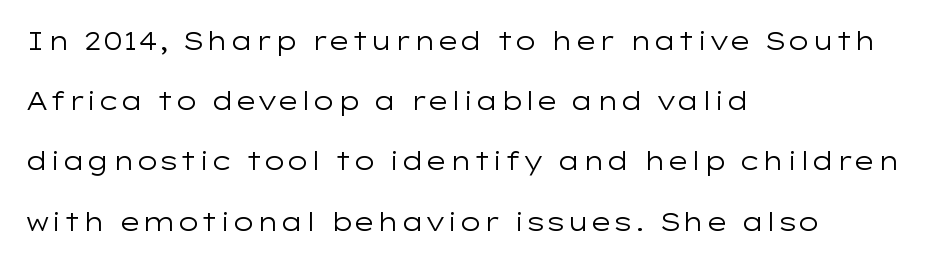
The image shows 25 px text type, upright; set left-aligned, loose line spacing (2.41x), normal letter spacing, not underlined.
